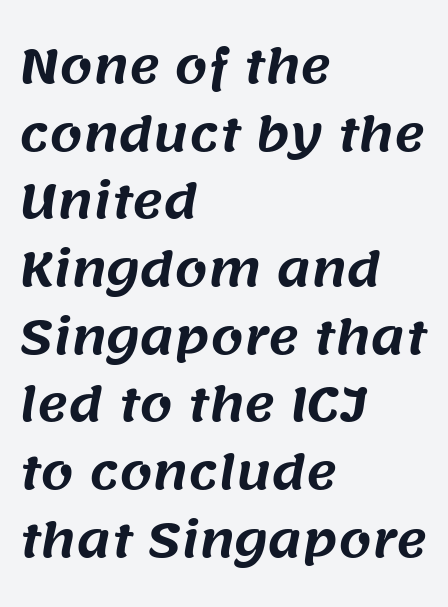
Note: no serifs on the glyphs. Check the space under the baseline: it is left empty. These lines stack with their left ends in a neat column. Each letter keeps its own natural width here, so spacing adapts to shape. This sample uses plain, unmodified letter spacing. Leading matches the norm, producing a regular column.
